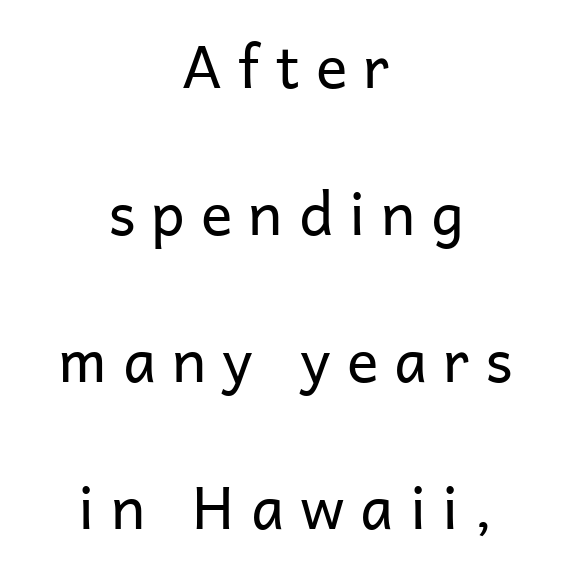
Q: Is the text bold? A: No.
Q: Is the text italic (slanted)? A: No, it is upright.
Q: Is the typeface a serif or a sans-serif typeface? A: Sans-serif.
Q: Is the text underlined? A: No.
Q: How is the paragraph aligned? A: Centered.
Q: Is the spacing between letters normal or unusually wide? A: Unusually wide.
Q: Is the spacing between lines tight, normal or loose? A: Loose.
Q: Width (condensed, normal, or wide)? A: Normal.
Q: Stroke contrast? A: Low.
Q: x-height? A: Medium.
Q: Monospaced? A: No.
